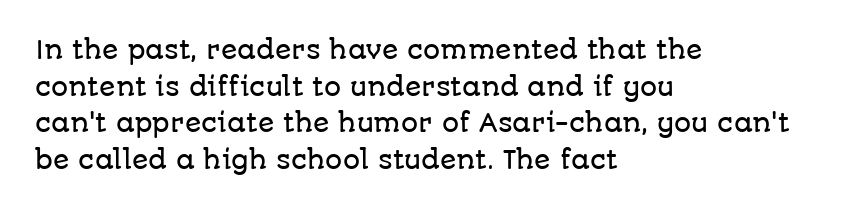
Unlike italic type, these characters show no tilt at all. Glyph-to-glyph distance matches everyday printed text. The line-height multiplier appears to be the usual default. The rag falls on the right side of this text block.
